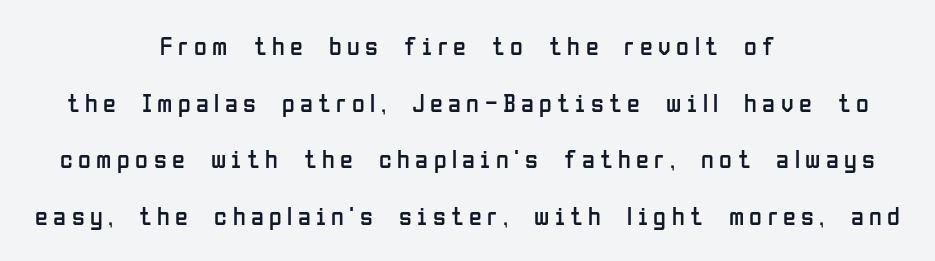
If you measured baseline to baseline, you'd find a long distance. The font's upright variant was chosen for this text. No heavy texture on the line: the type isn't bold. Typeset on center — no edge is straight.
